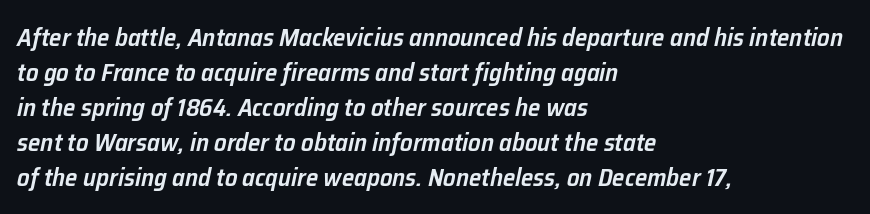
{"italic": "yes", "lean": "right", "slant_degrees": 12, "bold": "semi", "underline": "no", "align": "left", "line_spacing": "normal", "line_spacing_ratio": 1.4, "letter_spacing": "normal", "letter_spacing_em": 0.0, "glyph_px": 25}
